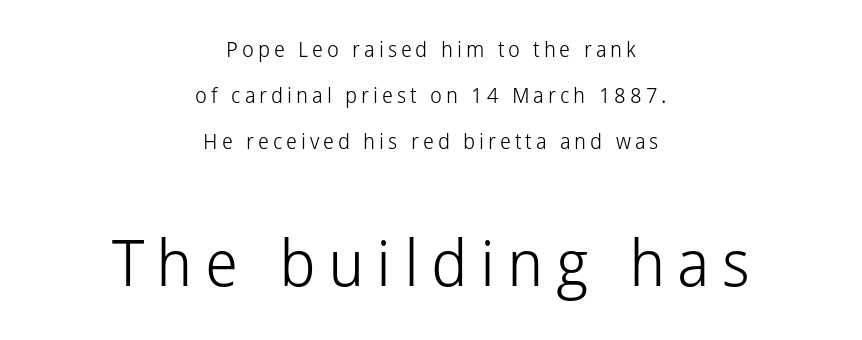
Q: Is the text bold? A: No.
Q: Is the text italic (slanted)? A: No, it is upright.
Q: Is the typeface a serif or a sans-serif typeface? A: Sans-serif.
Q: Is the text underlined? A: No.
Q: How is the paragraph aligned? A: Centered.
Q: Is the spacing between lines tight, normal or loose? A: Loose.
Q: Which block of text is set in a larger size, the first (top) or the second (bottom)? A: The second (bottom) one.
Q: Width (condensed, normal, or wide)? A: Normal.
Q: Stroke contrast? A: Low.
Q: x-height? A: Medium.
Q: Monospaced? A: No.
